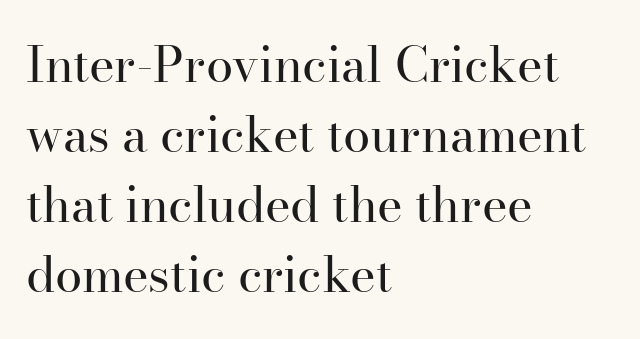
Caption: standard tracking, unaltered. Which margin do the lines hug? The left one — the right edge is uneven. Normally led — the rows are evenly, conventionally spaced. The letters stand upright; this is a roman face.
